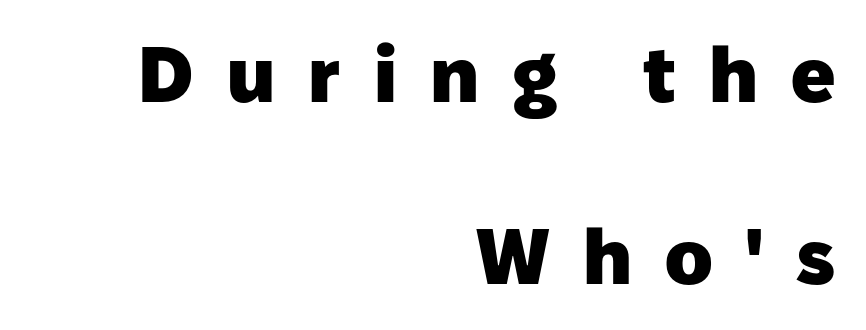
{"serif": "no", "italic": "no", "bold": "yes", "weight": "heavy", "width": "normal", "stroke_contrast": "low", "x_height": "medium", "monospaced": "no", "underline": "no", "align": "right", "line_spacing": "loose", "line_spacing_ratio": 2.33, "letter_spacing": "wide", "letter_spacing_em": 0.43, "glyph_px": 78}
